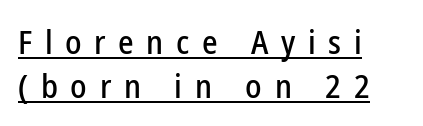
Q: Is the text italic (slanted)? A: No, it is upright.
Q: Is the typeface a serif or a sans-serif typeface? A: Sans-serif.
Q: Is the text underlined? A: Yes.
Q: How is the paragraph aligned? A: Left-aligned.
Q: Is the spacing between letters normal or unusually wide? A: Unusually wide.
Q: Is the spacing between lines tight, normal or loose? A: Normal.
Q: Width (condensed, normal, or wide)? A: Condensed.
Q: Stroke contrast? A: Low.
Q: x-height? A: Medium.
Q: Monospaced? A: No.
